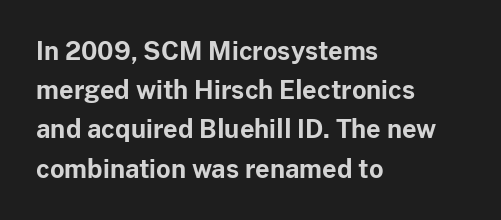
{"italic": "no", "bold": "yes", "underline": "no", "align": "left", "line_spacing": "normal", "line_spacing_ratio": 1.57, "letter_spacing": "normal", "letter_spacing_em": 0.0, "glyph_px": 25}
